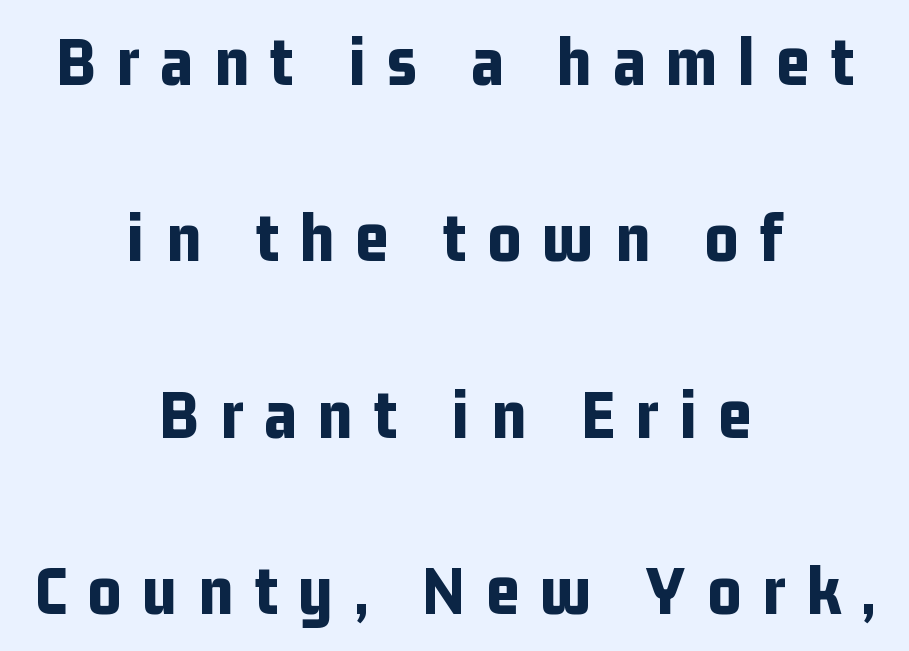
The image shows 72 px bold, condensed sans-serif type, upright; set centered, loose line spacing (2.45x), unusually wide letter spacing (+0.29 em), not underlined; low stroke contrast and a medium x-height.
